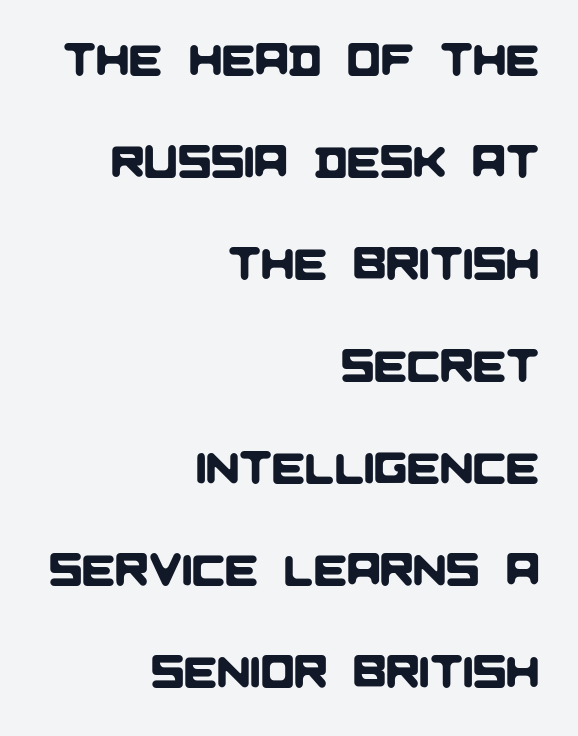
The image shows 44 px sans-serif type; set right-aligned, loose line spacing (2.32x), normal letter spacing, not underlined; low stroke contrast and a large x-height.
